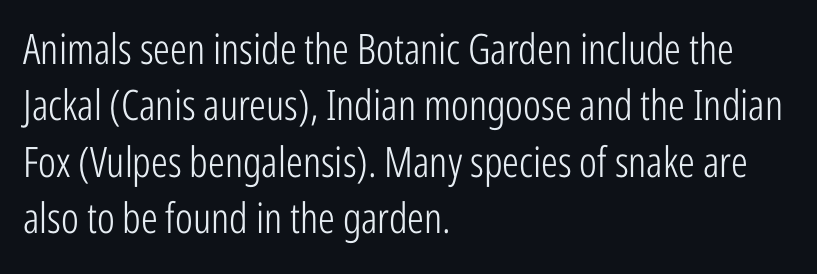
The image shows 42 px light, condensed sans-serif type, upright; set left-aligned, normal line spacing (1.34x), normal letter spacing, not underlined; low stroke contrast and a medium x-height.
